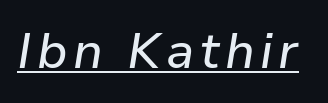
Note the varied advance widths — an 'i' is clearly narrower than an 'm'. The glyphs are accompanied by a horizontal stroke just below them. These lines were composed using italics.
